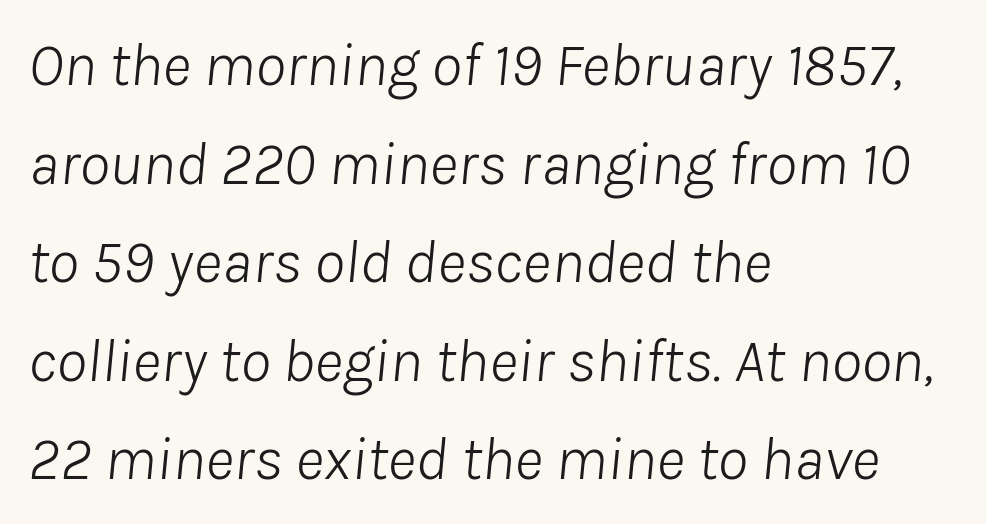
The image shows 62 px light type, italic (leaning right); set left-aligned, normal line spacing (1.59x), normal letter spacing, not underlined; low stroke contrast and a medium x-height.
